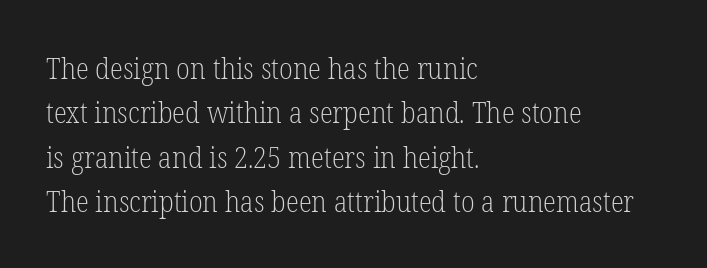
The specimen reads as upright at a glance. Any mark beneath the type? The region is blank. Interline gaps are of average width in this sample. The face used here is proportionally spaced, like ordinary book or web type. Every row of glyphs begins at an identical x-position on the left. The rendering keeps characters at their native spacing.
